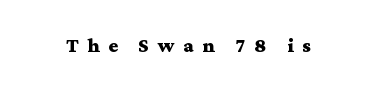
The image shows 20 px bold type, upright; set unusually wide letter spacing (+0.43 em), not underlined.
